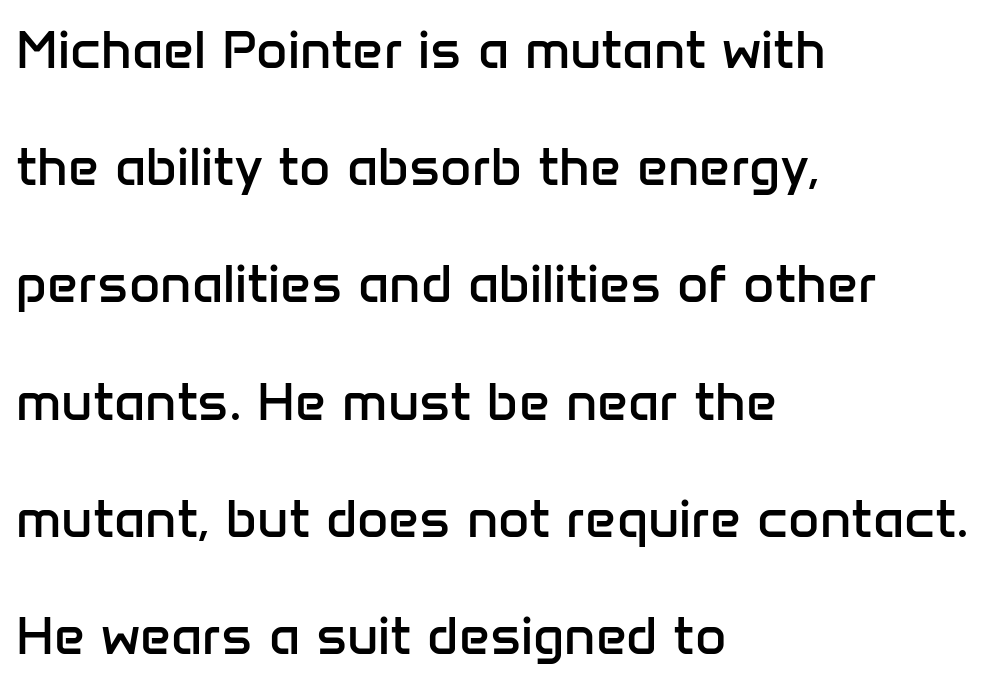
{"serif": "no", "italic": "no", "bold": "no", "weight": "regular", "width": "normal", "stroke_contrast": "low", "x_height": "medium", "monospaced": "no", "underline": "no", "align": "left", "line_spacing": "loose", "line_spacing_ratio": 2.17, "letter_spacing": "normal", "letter_spacing_em": 0.0, "glyph_px": 54}
